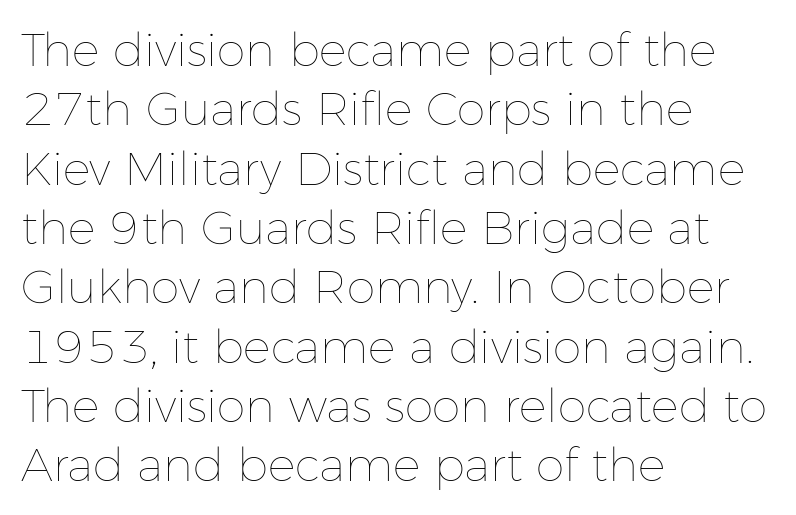
{"italic": "no", "bold": "no", "weight": "thin", "width": "normal", "stroke_contrast": "low", "x_height": "medium", "monospaced": "no", "underline": "no", "align": "left", "line_spacing": "normal", "line_spacing_ratio": 1.29, "letter_spacing": "normal", "letter_spacing_em": 0.0, "glyph_px": 46}
